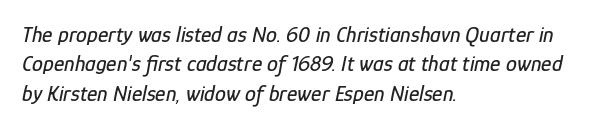
Q: Is the text italic (slanted)? A: Yes, it leans right by about 12 degrees.
Q: Is the text underlined? A: No.
Q: How is the paragraph aligned? A: Left-aligned.
Q: Is the spacing between letters normal or unusually wide? A: Normal.
Q: Is the spacing between lines tight, normal or loose? A: Normal.
